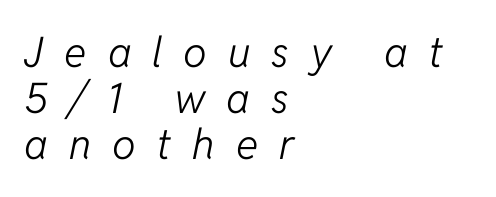
The image shows 42 px light type, italic (leaning right); set left-aligned, tight line spacing (1.1x), unusually wide letter spacing (+0.5 em), not underlined; low stroke contrast and a medium x-height.
